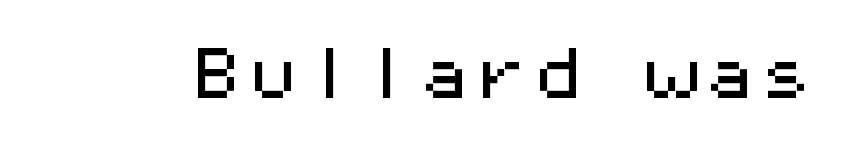
{"serif": "no", "italic": "no", "width": "wide", "stroke_contrast": "medium", "x_height": "medium", "monospaced": "yes", "underline": "no", "letter_spacing": "normal", "letter_spacing_em": 0.0, "glyph_px": 57}
